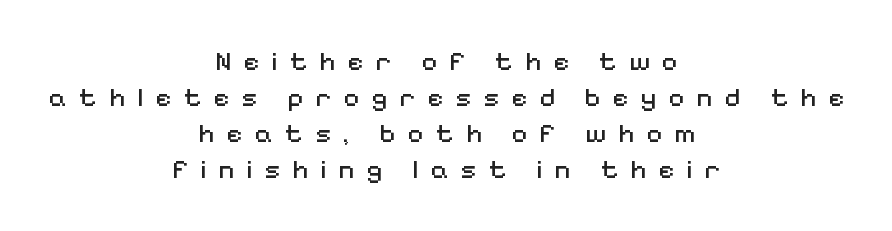
Is the type heavy? It reads as light-to-regular instead. Which margin do the lines hug? Neither — every line sits in the middle. Is the letter spacing exaggerated? Yes — the characters are pushed far apart. If you measured baseline to baseline, you'd find a middling distance. Letters rest on an invisible, unmarked baseline. Italic? Not at all — the glyphs are vertical.
